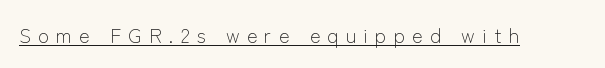
The image shows 20 px text type, upright; set unusually wide letter spacing (+0.36 em), underlined.
